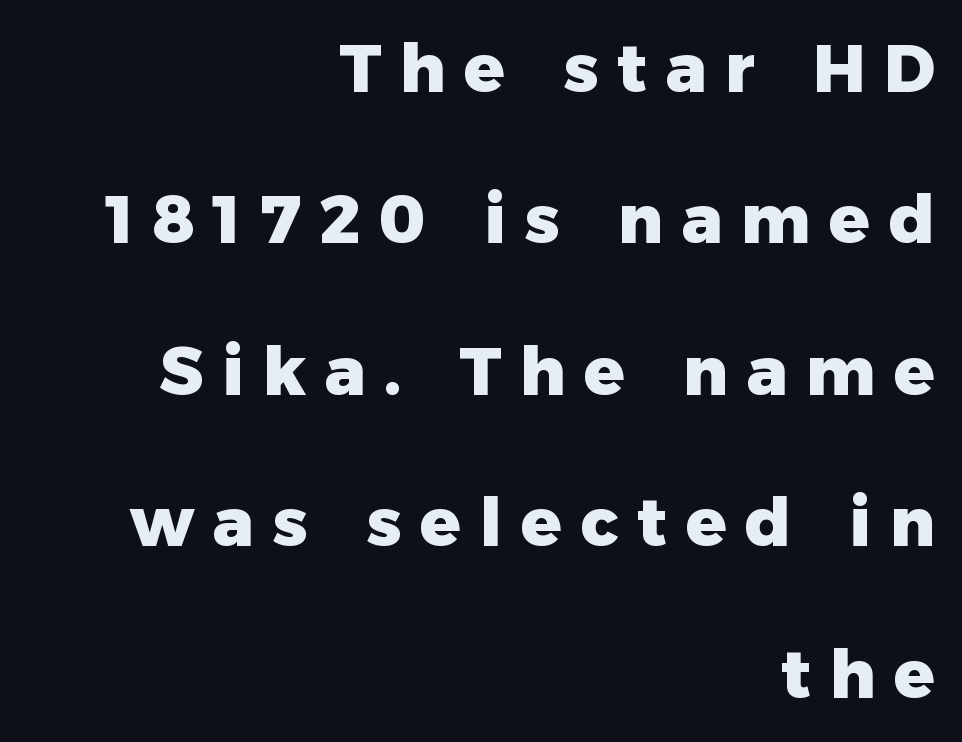
Q: Is the text bold? A: Yes.
Q: Is the text italic (slanted)? A: No, it is upright.
Q: Is the typeface a serif or a sans-serif typeface? A: Sans-serif.
Q: Is the text underlined? A: No.
Q: How is the paragraph aligned? A: Right-aligned.
Q: Is the spacing between letters normal or unusually wide? A: Unusually wide.
Q: Is the spacing between lines tight, normal or loose? A: Loose.
Q: Width (condensed, normal, or wide)? A: Normal.
Q: Stroke contrast? A: Low.
Q: x-height? A: Medium.
Q: Monospaced? A: No.
